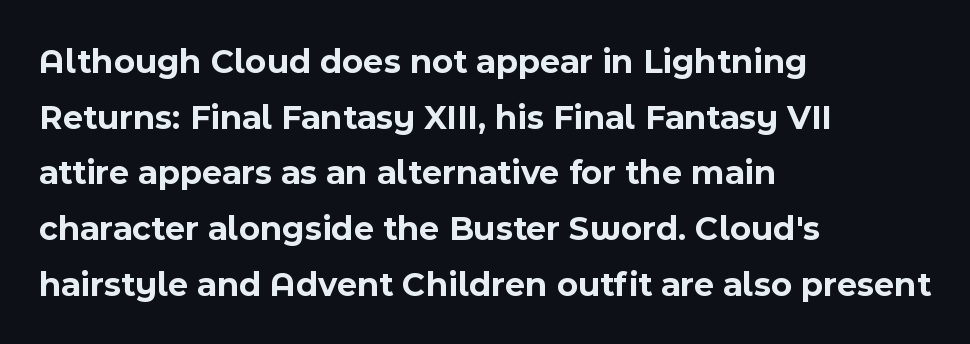
Q: Is the text bold? A: Yes.
Q: Is the text italic (slanted)? A: No, it is upright.
Q: Is the typeface a serif or a sans-serif typeface? A: Sans-serif.
Q: Is the text underlined? A: No.
Q: How is the paragraph aligned? A: Left-aligned.
Q: Is the spacing between letters normal or unusually wide? A: Normal.
Q: Is the spacing between lines tight, normal or loose? A: Normal.
Q: Width (condensed, normal, or wide)? A: Normal.
Q: x-height? A: Medium.
Q: Monospaced? A: No.
